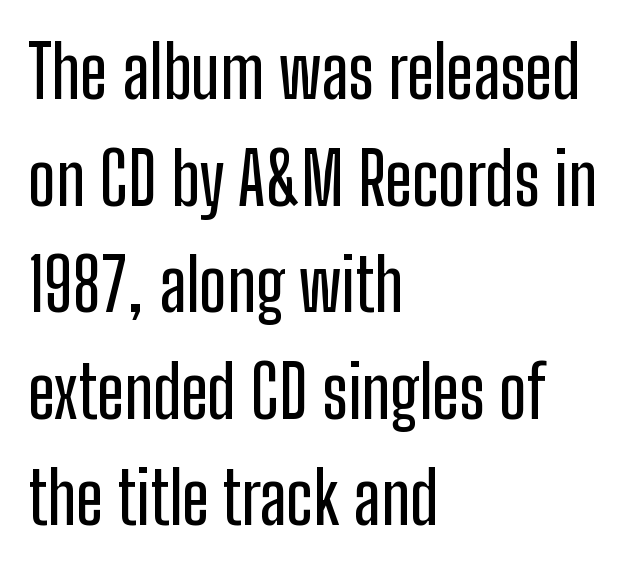
Which margin do the lines hug? The left one — the right edge is uneven. The passage shown is typed in a proportional face where columns would drift. The lettering stays uniformly vertical, giving the passage a roman look. The face used here is rendered with its standard letterfit.
